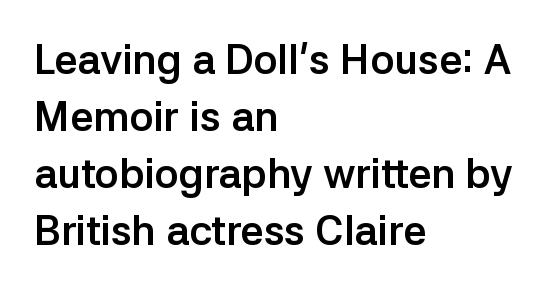
The text block is weighted toward the left margin, trailing off unevenly rightward. The area under the type is left untouched. I'd describe the lettering as bold — thick and assertive. The rendering keeps characters at their native spacing.
